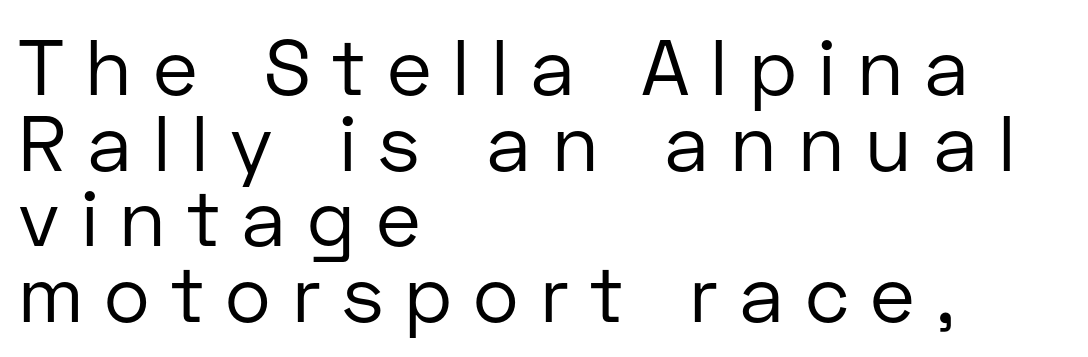
Does the leading feel generous? Not at all — it's pinched. The typeface has the unassuming heft of standard copy or less. The gap between lines stays unmarked. Each line starts at the same left margin while the right side varies. Each word looks stretched out because of the extra space between its letters. The type family on display is of the sans-serif kind.
